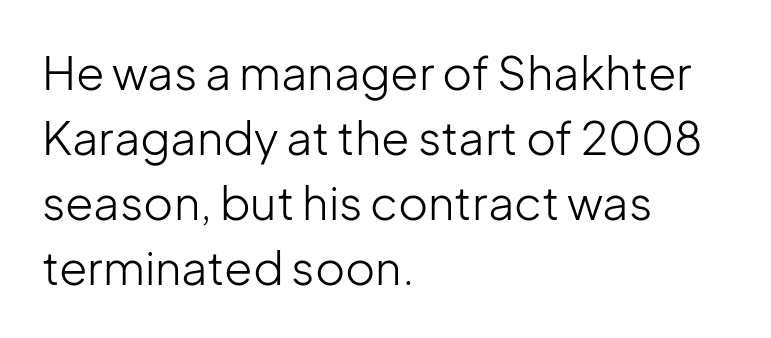
The letters advance in unequal steps, a hallmark of proportional type. This is roman type, the default non-slanted kind. The passage shown is typeset with a sans-serif family. The strokes are not fattened; the text isn't bold.
